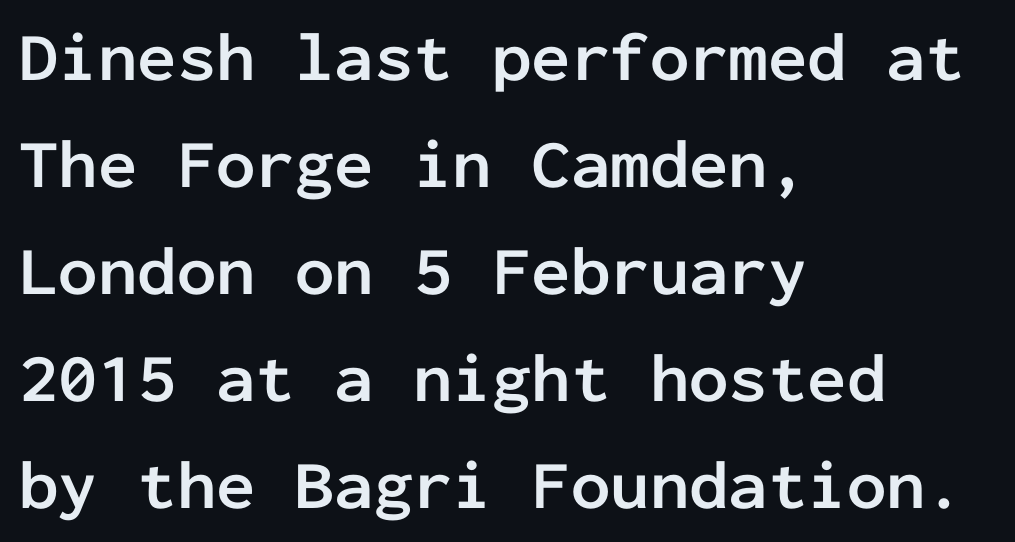
{"serif": "no", "italic": "no", "bold": "yes", "weight": "semibold", "width": "normal", "stroke_contrast": "low", "x_height": "medium", "monospaced": "yes", "underline": "no", "align": "left", "line_spacing": "normal", "line_spacing_ratio": 1.53, "letter_spacing": "normal", "letter_spacing_em": 0.0, "glyph_px": 70}
